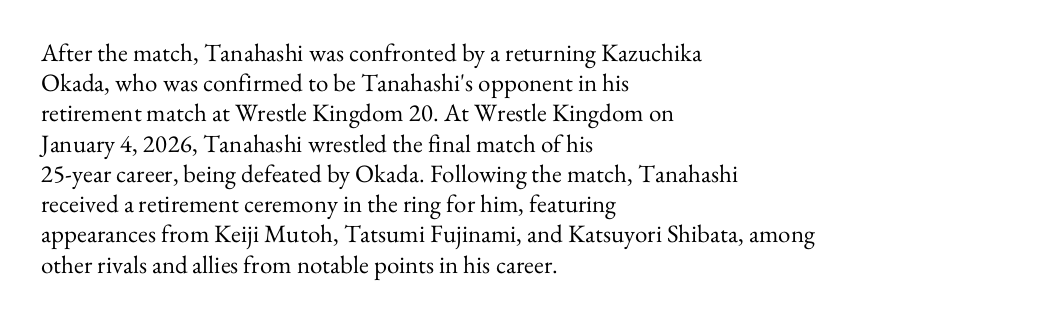
Q: Is the text bold? A: No.
Q: Is the text italic (slanted)? A: No, it is upright.
Q: Is the text underlined? A: No.
Q: How is the paragraph aligned? A: Left-aligned.
Q: Is the spacing between letters normal or unusually wide? A: Normal.
